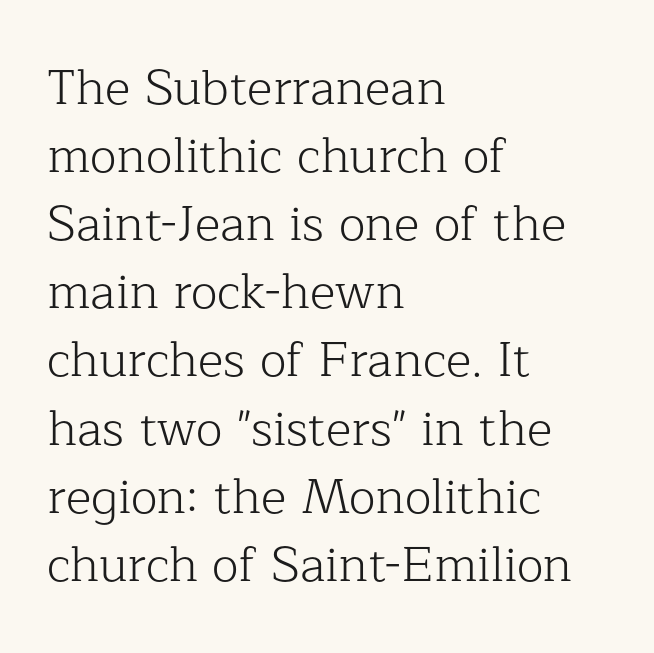
{"serif": "yes", "italic": "no", "bold": "no", "weight": "light", "width": "normal", "stroke_contrast": "low", "x_height": "medium", "monospaced": "no", "underline": "no", "align": "left", "line_spacing": "normal", "line_spacing_ratio": 1.39, "letter_spacing": "normal", "letter_spacing_em": 0.0, "glyph_px": 49}
